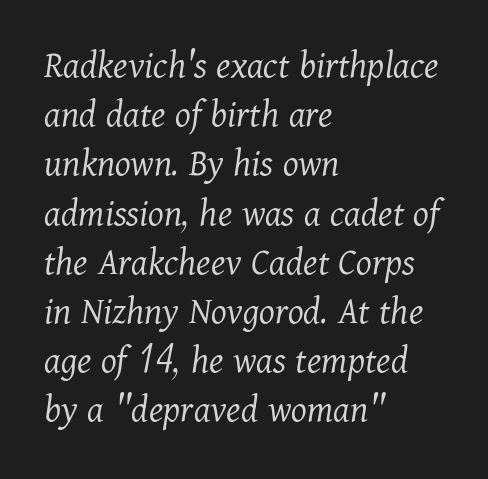
{"serif": "yes", "italic": "yes", "lean": "right", "slant_degrees": 11, "bold": "no", "weight": "light", "width": "normal", "stroke_contrast": "medium", "x_height": "medium", "monospaced": "no", "underline": "no", "align": "left", "line_spacing_ratio": 1.23, "letter_spacing": "normal", "letter_spacing_em": 0.0, "glyph_px": 40}
